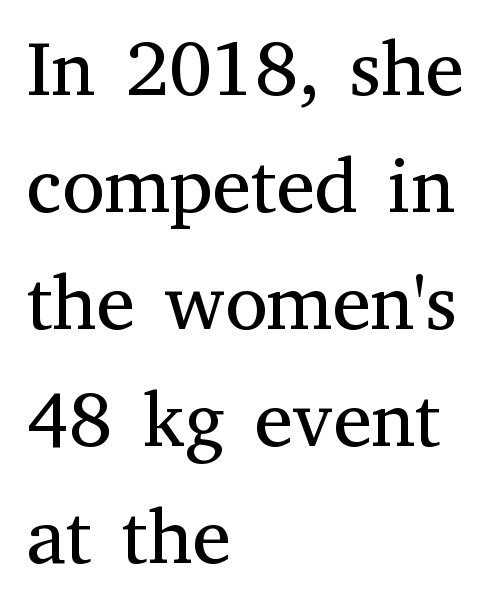
The image shows 77 px regular-weight serif type, upright; set left-aligned, normal line spacing (1.52x), normal letter spacing, not underlined; medium stroke contrast and a medium x-height.
